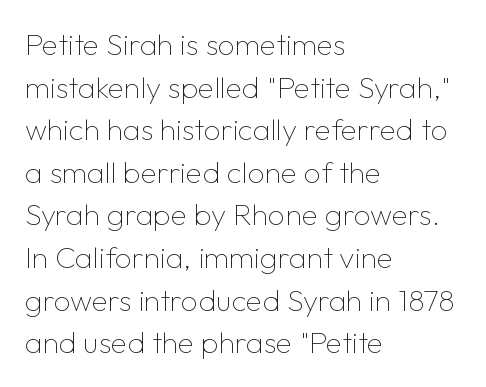
{"serif": "no", "italic": "no", "bold": "no", "weight": "thin", "width": "normal", "stroke_contrast": "low", "x_height": "medium", "monospaced": "no", "underline": "no", "align": "left", "line_spacing": "normal", "line_spacing_ratio": 1.42, "letter_spacing": "normal", "letter_spacing_em": 0.0, "glyph_px": 30}
